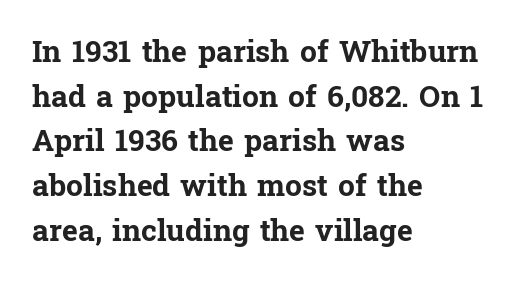
Q: Is the text bold? A: Yes.
Q: Is the text italic (slanted)? A: No, it is upright.
Q: Is the typeface a serif or a sans-serif typeface? A: Serif.
Q: Is the text underlined? A: No.
Q: How is the paragraph aligned? A: Left-aligned.
Q: Is the spacing between letters normal or unusually wide? A: Normal.
Q: Is the spacing between lines tight, normal or loose? A: Normal.
Q: Width (condensed, normal, or wide)? A: Normal.
Q: Stroke contrast? A: Low.
Q: x-height? A: Medium.
Q: Monospaced? A: No.
